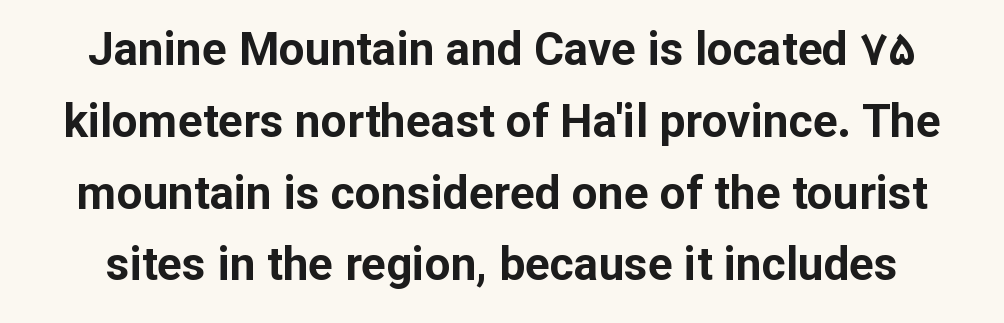
{"serif": "no", "italic": "no", "bold": "yes", "weight": "bold", "width": "normal", "stroke_contrast": "low", "x_height": "medium", "monospaced": "no", "underline": "no", "line_spacing": "normal", "line_spacing_ratio": 1.56, "letter_spacing": "normal", "letter_spacing_em": 0.0, "glyph_px": 46}
